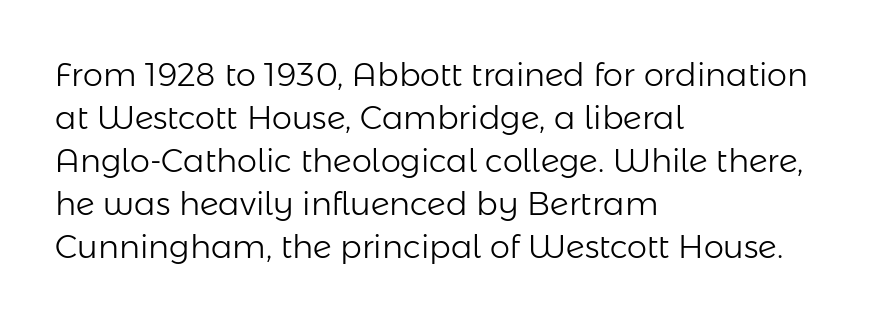
The image shows 32 px light sans-serif type, upright; set left-aligned, normal line spacing (1.34x), normal letter spacing, not underlined; low stroke contrast and a medium x-height.
